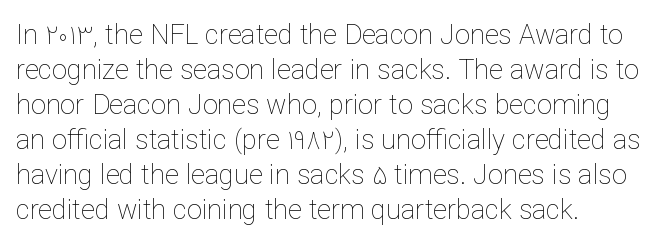
The image shows 27 px text type, upright; set normal line spacing (1.3x), normal letter spacing, not underlined.
